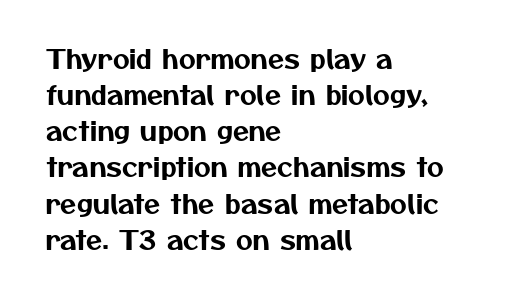
Visually the block forms a straight wall on the left and a jagged coastline on the right. These lines sit exactly where default settings would place them. This rendering leaves character spacing at its baseline value. Decoration check: the copy has no underline.
